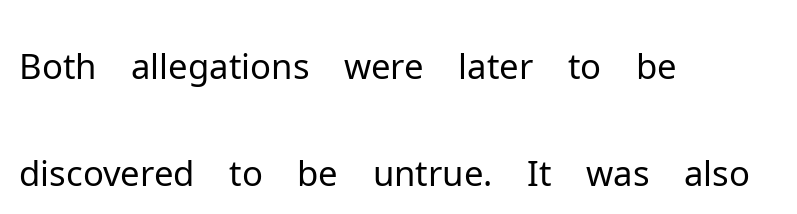
The specimen omits any rule beneath the text block's lines. Nothing unusual about the tracking: characters are spaced as the font intends. Classification — sans serif. Each line starts at the same left margin while the right side varies. On a weight scale, this lands at 450 or below. Ordinary non-slanted type is in use.
